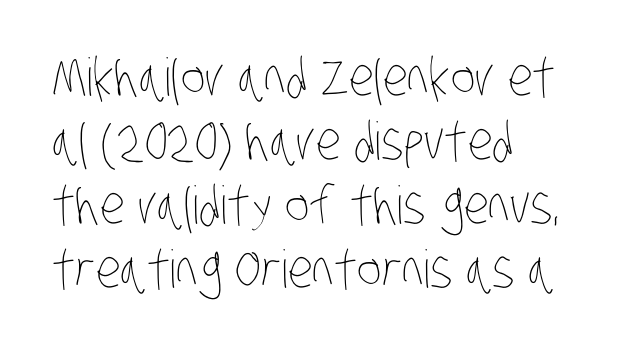
Q: Is the text bold? A: No.
Q: Is the text underlined? A: No.
Q: How is the paragraph aligned? A: Left-aligned.
Q: Is the spacing between letters normal or unusually wide? A: Normal.
Q: Width (condensed, normal, or wide)? A: Condensed.
Q: Stroke contrast? A: Low.
Q: x-height? A: Large.
Q: Monospaced? A: No.
